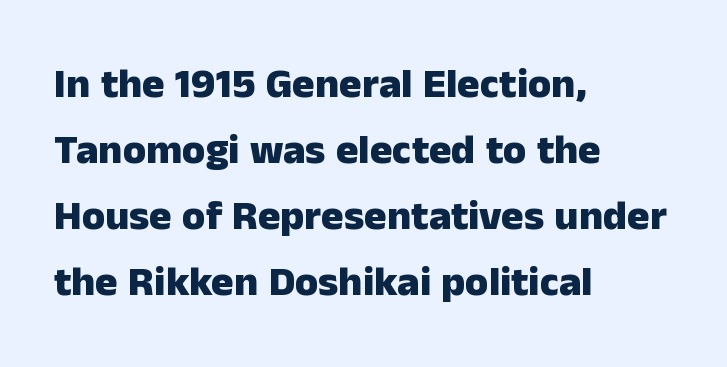
Q: Is the text bold? A: Yes.
Q: Is the text italic (slanted)? A: No, it is upright.
Q: Is the typeface a serif or a sans-serif typeface? A: Sans-serif.
Q: Is the text underlined? A: No.
Q: How is the paragraph aligned? A: Left-aligned.
Q: Is the spacing between letters normal or unusually wide? A: Normal.
Q: Is the spacing between lines tight, normal or loose? A: Normal.
Q: Width (condensed, normal, or wide)? A: Normal.
Q: Stroke contrast? A: Low.
Q: x-height? A: Medium.
Q: Monospaced? A: No.
